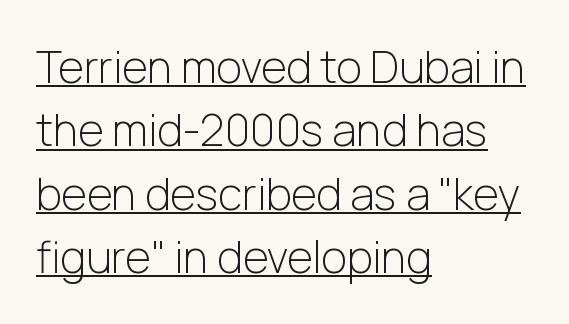
You could call the tracking neutral — neither tight nor loose. Are there feet on the stems? There aren't — it's a sans. Ink coverage per letter is moderate at most. Students, observe the line beneath the letters — that is underlining.
